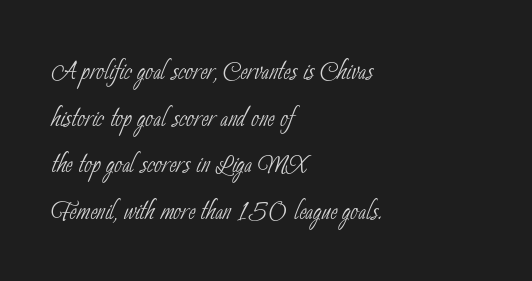
Caption: standard tracking, unaltered. Each letter keeps its own natural width here, so spacing adapts to shape. Normally led — the rows are evenly, conventionally spaced. Serif or sans? Sans — the stroke terminals are bare.
